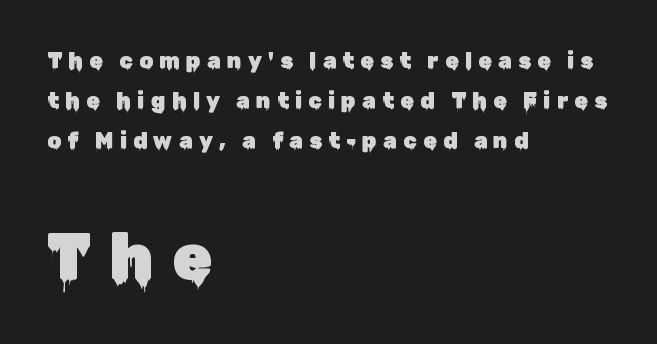
The image shows 65 px sans-serif type, upright; set left-aligned, line spacing 1.81x, unusually wide letter spacing (+0.28 em), not underlined; the second (bottom) block is 2.95x larger; low stroke contrast and a medium x-height.
